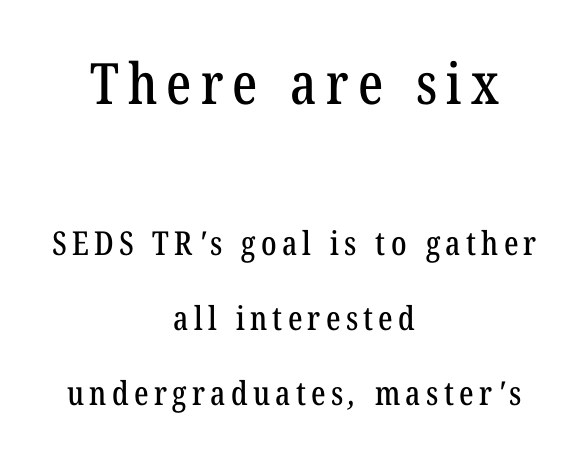
Q: Is the typeface a serif or a sans-serif typeface? A: Serif.
Q: Is the text underlined? A: No.
Q: How is the paragraph aligned? A: Centered.
Q: Is the spacing between lines tight, normal or loose? A: Loose.
Q: Which block of text is set in a larger size, the first (top) or the second (bottom)? A: The first (top) one.
Q: Width (condensed, normal, or wide)? A: Condensed.
Q: Stroke contrast? A: Low.
Q: x-height? A: Medium.
Q: Monospaced? A: No.
